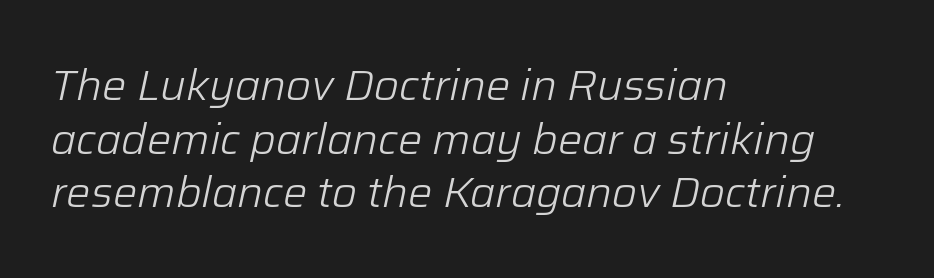
{"italic": "yes", "lean": "right", "slant_degrees": 12, "bold": "no", "weight": "light", "width": "normal", "stroke_contrast": "low", "x_height": "medium", "monospaced": "no", "underline": "no", "align": "left", "line_spacing": "normal", "line_spacing_ratio": 1.25, "letter_spacing": "normal", "letter_spacing_em": 0.0, "glyph_px": 43}
